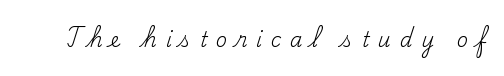
Nothing heavy about these letters — not bold at all. Nobody drew a line under any word here. The face used here is rendered with a markedly widened letterfit.
